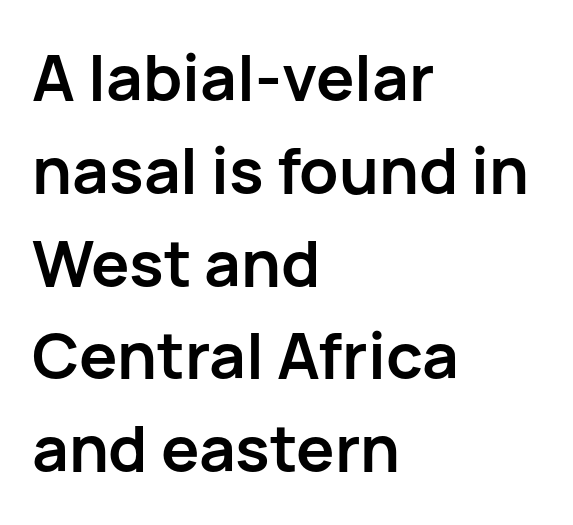
{"serif": "no", "italic": "no", "bold": "yes", "weight": "semibold", "width": "normal", "stroke_contrast": "low", "x_height": "medium", "monospaced": "no", "underline": "no", "align": "left", "line_spacing": "normal", "line_spacing_ratio": 1.45, "letter_spacing": "normal", "letter_spacing_em": 0.0, "glyph_px": 64}
